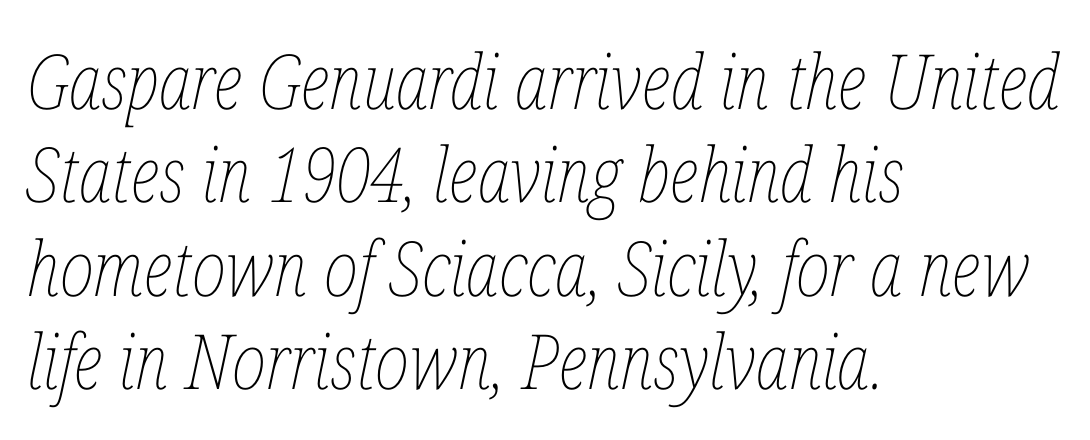
The image shows 76 px thin, condensed type, italic (leaning right); set left-aligned, line spacing 1.23x, normal letter spacing, not underlined; low stroke contrast and a medium x-height.
